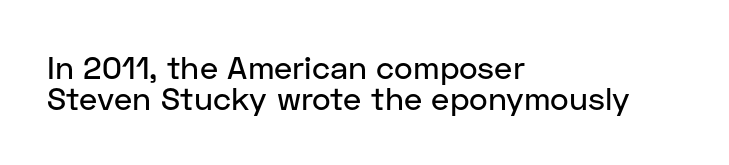
{"serif": "no", "italic": "no", "width": "normal", "stroke_contrast": "low", "x_height": "medium", "monospaced": "no", "underline": "no", "align": "left", "line_spacing": "tight", "line_spacing_ratio": 0.97, "letter_spacing": "normal", "letter_spacing_em": 0.0, "glyph_px": 32}
